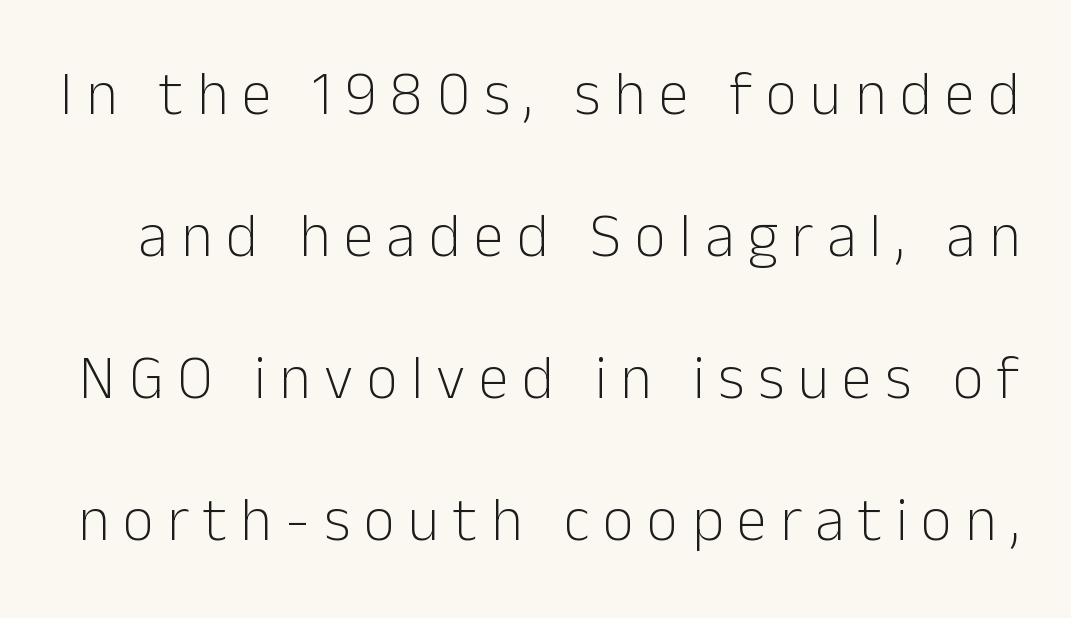
Tracking value appears strongly positive — letters spread wide. The strokes carry an ordinary text weight at most. The passage shown stacks its lines with a broad gap. Typographically, this falls in the sans-serif category. Do the letters lean? They stand straight.
